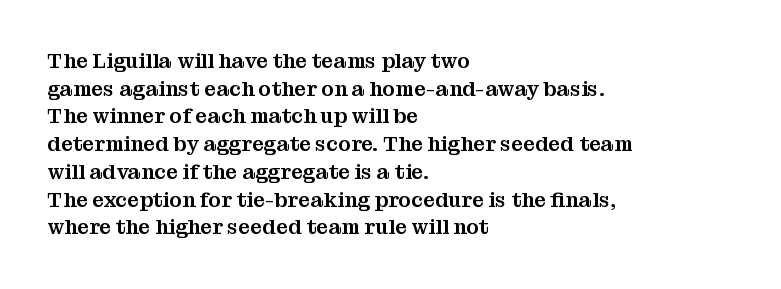
{"italic": "no", "underline": "no", "align": "left", "line_spacing": "normal", "line_spacing_ratio": 1.32, "letter_spacing": "normal", "letter_spacing_em": 0.0, "glyph_px": 21}
